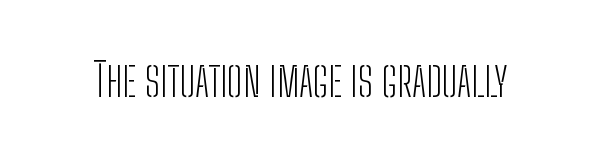
{"serif": "no", "italic": "no", "bold": "no", "weight": "light", "width": "condensed", "stroke_contrast": "low", "x_height": "medium", "monospaced": "no", "underline": "no", "letter_spacing": "normal", "letter_spacing_em": 0.0, "glyph_px": 46}
